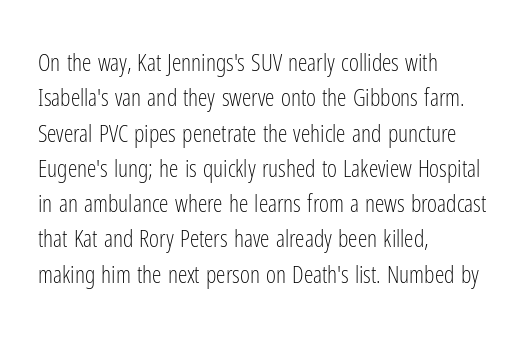
The image shows 24 px text type, upright; set left-aligned, normal line spacing (1.47x), normal letter spacing, not underlined.
